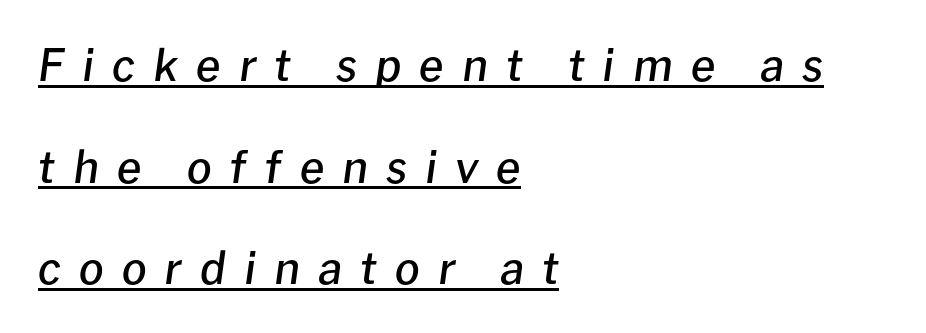
Is the letter spacing exaggerated? Yes — the characters are pushed far apart. This sample has the flowing, uneven cadence of proportional lettering. The designer dialed line spacing up above the default. One-word summary of the alignment: left.
